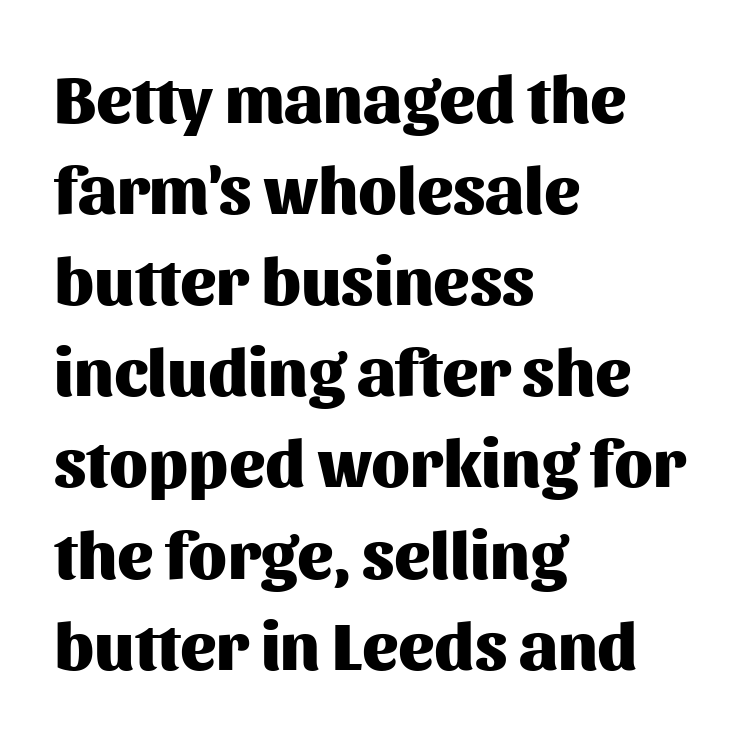
The image shows 67 px heavy sans-serif type, upright; set left-aligned, normal line spacing (1.36x), normal letter spacing, not underlined; medium stroke contrast and a medium x-height.
